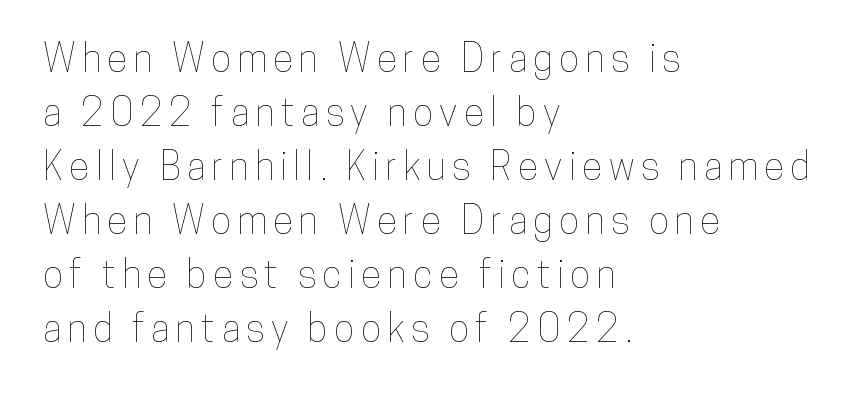
Q: Is the text italic (slanted)? A: No, it is upright.
Q: Is the text underlined? A: No.
Q: How is the paragraph aligned? A: Left-aligned.
Q: Is the spacing between lines tight, normal or loose? A: Normal.
Q: Width (condensed, normal, or wide)? A: Condensed.
Q: Stroke contrast? A: Low.
Q: x-height? A: Medium.
Q: Monospaced? A: No.
